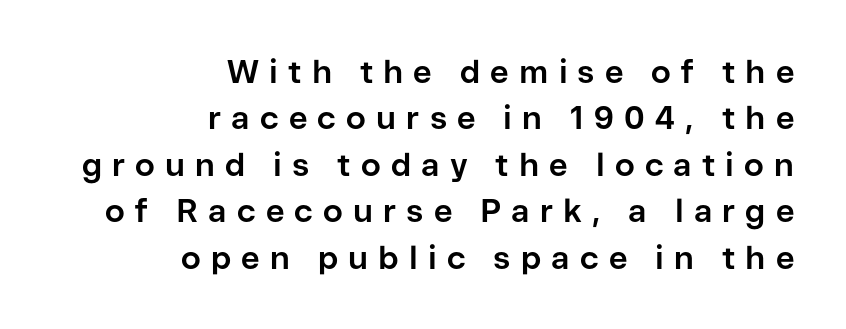
Q: Is the text bold? A: Yes.
Q: Is the text italic (slanted)? A: No, it is upright.
Q: Is the typeface a serif or a sans-serif typeface? A: Sans-serif.
Q: Is the text underlined? A: No.
Q: How is the paragraph aligned? A: Right-aligned.
Q: Is the spacing between letters normal or unusually wide? A: Unusually wide.
Q: Is the spacing between lines tight, normal or loose? A: Normal.
Q: Width (condensed, normal, or wide)? A: Normal.
Q: Stroke contrast? A: Low.
Q: x-height? A: Medium.
Q: Monospaced? A: No.
